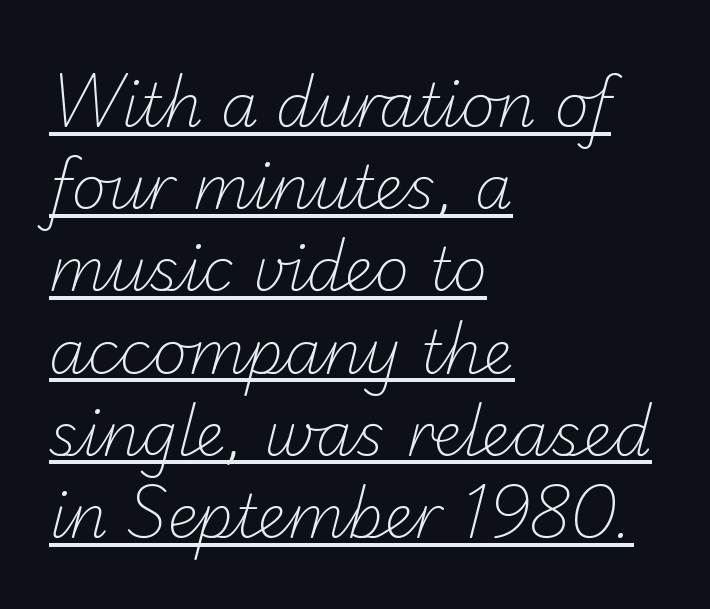
The image shows 60 px light sans-serif type; set left-aligned, normal line spacing (1.37x), normal letter spacing, underlined; low stroke contrast and a small x-height.
